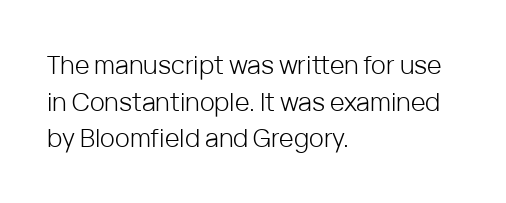
The image shows 25 px text type, upright; set left-aligned, normal line spacing (1.47x), normal letter spacing, not underlined.
